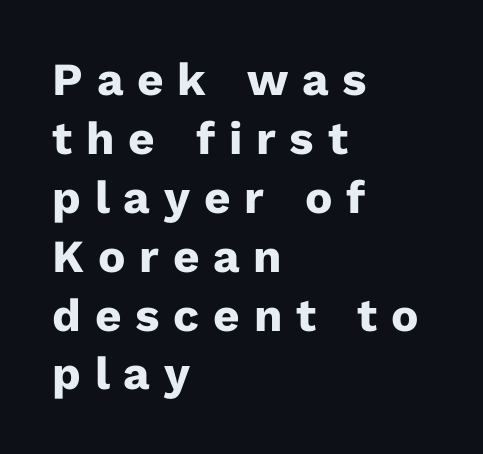
Q: Is the text bold? A: Yes.
Q: Is the text italic (slanted)? A: No, it is upright.
Q: Is the typeface a serif or a sans-serif typeface? A: Sans-serif.
Q: Is the text underlined? A: No.
Q: How is the paragraph aligned? A: Left-aligned.
Q: Is the spacing between letters normal or unusually wide? A: Unusually wide.
Q: Is the spacing between lines tight, normal or loose? A: Normal.
Q: Width (condensed, normal, or wide)? A: Normal.
Q: Stroke contrast? A: Low.
Q: x-height? A: Medium.
Q: Monospaced? A: No.
